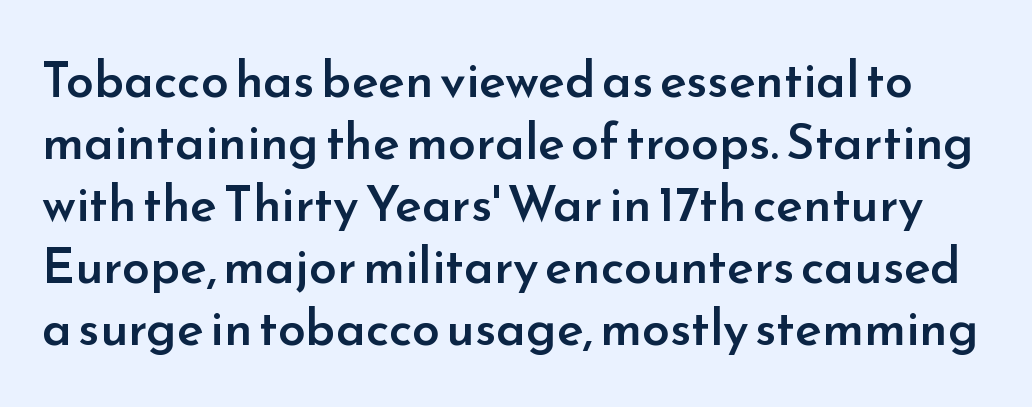
{"serif": "no", "italic": "no", "bold": "semi", "weight": "semibold", "width": "normal", "stroke_contrast": "low", "x_height": "small", "monospaced": "no", "underline": "no", "line_spacing_ratio": 1.24, "letter_spacing": "normal", "letter_spacing_em": 0.0, "glyph_px": 50}
